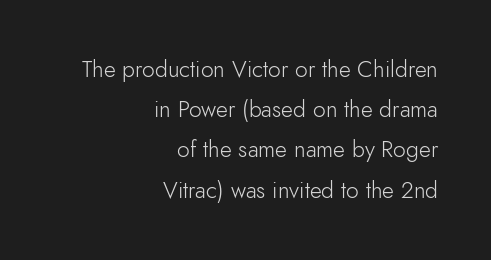
The font sits on the lighter half of the weight spectrum, regular included. Nobody drew a line under any word here. Does extra space separate the letters? No, they use regular spacing. The ragged edge is on the left, which tells us the setting is flush right.
